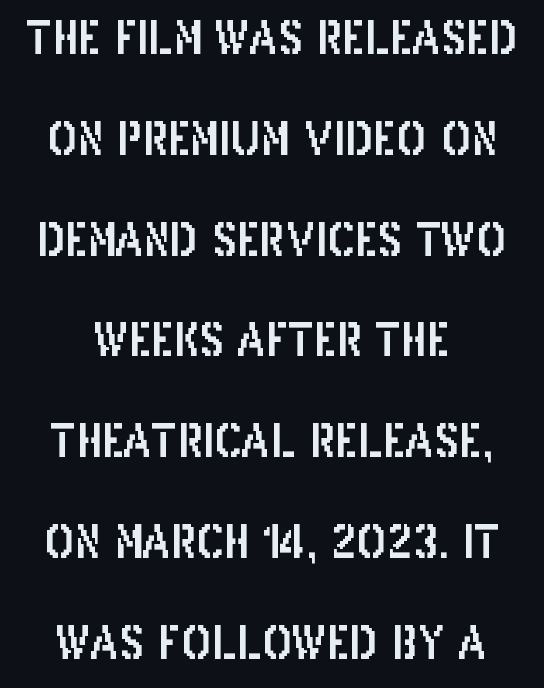
Q: Is the text italic (slanted)? A: No, it is upright.
Q: Is the typeface a serif or a sans-serif typeface? A: Sans-serif.
Q: Is the text underlined? A: No.
Q: Is the spacing between letters normal or unusually wide? A: Normal.
Q: Is the spacing between lines tight, normal or loose? A: Loose.
Q: Width (condensed, normal, or wide)? A: Condensed.
Q: Stroke contrast? A: Low.
Q: x-height? A: Large.
Q: Monospaced? A: No.
